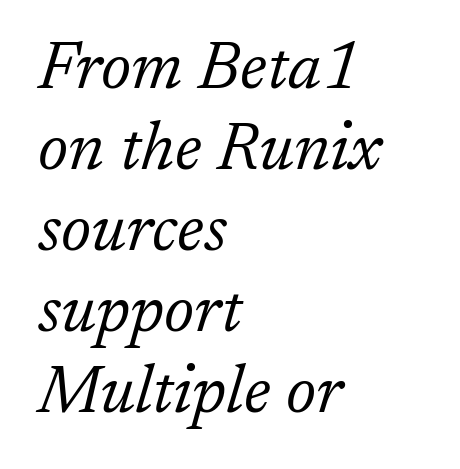
You can tell it's italic because the verticals aren't actually vertical. Rule under the text: the space is simply empty. Glyph-to-glyph distance matches everyday printed text. Think of a printed novel: that variable character pitch is what you see here.
